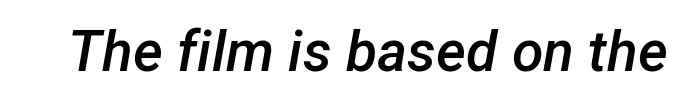
The image shows 57 px semibold type, italic (leaning right); set normal letter spacing, not underlined; low stroke contrast and a medium x-height.
